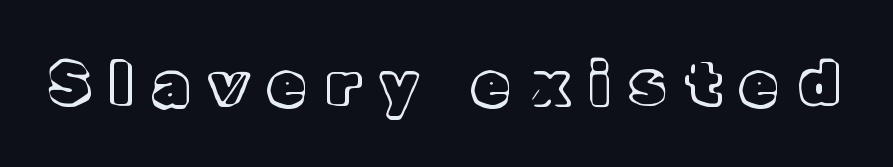
{"italic": "no", "width": "normal", "x_height": "medium", "monospaced": "no", "underline": "no", "letter_spacing": "wide", "letter_spacing_em": 0.37, "glyph_px": 59}
